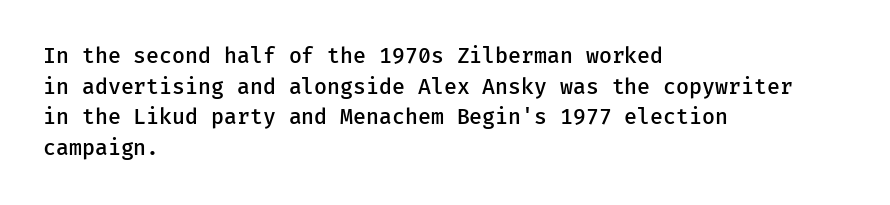
{"italic": "no", "bold": "semi", "underline": "no", "align": "left", "line_spacing": "normal", "line_spacing_ratio": 1.46, "letter_spacing": "normal", "letter_spacing_em": 0.0, "glyph_px": 21}
